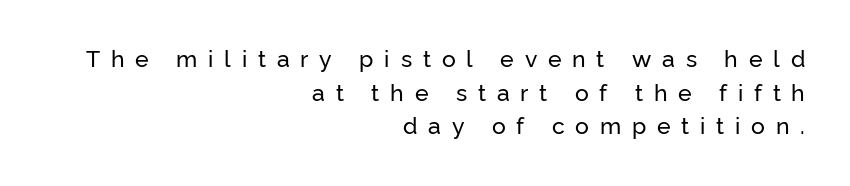
Q: Is the text italic (slanted)? A: No, it is upright.
Q: Is the text underlined? A: No.
Q: How is the paragraph aligned? A: Right-aligned.
Q: Is the spacing between letters normal or unusually wide? A: Unusually wide.
Q: Is the spacing between lines tight, normal or loose? A: Normal.
